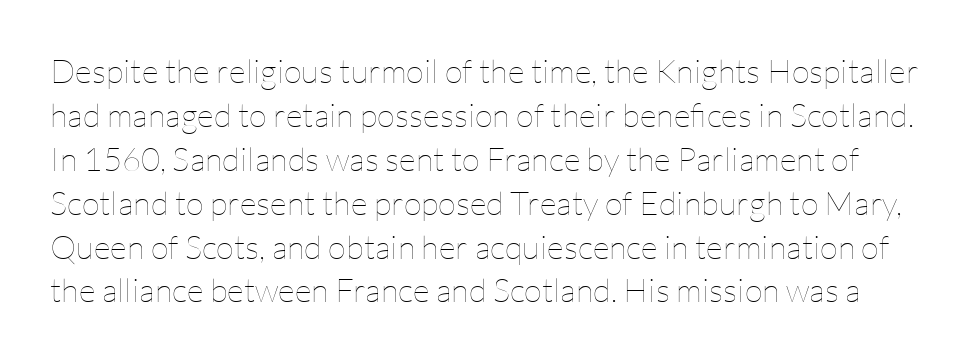
The image shows 33 px thin type, upright; set normal line spacing (1.33x), normal letter spacing, not underlined; low stroke contrast and a medium x-height.
